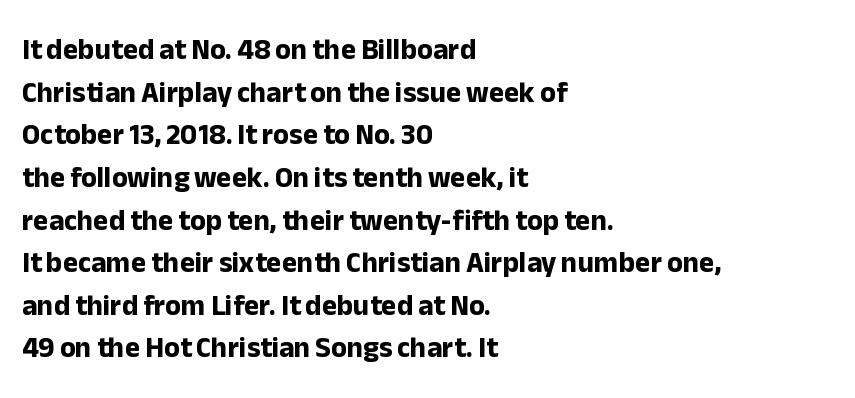
Q: Is the text bold? A: Yes.
Q: Is the text italic (slanted)? A: No, it is upright.
Q: Is the typeface a serif or a sans-serif typeface? A: Sans-serif.
Q: Is the text underlined? A: No.
Q: How is the paragraph aligned? A: Left-aligned.
Q: Is the spacing between letters normal or unusually wide? A: Normal.
Q: Is the spacing between lines tight, normal or loose? A: Normal.
Q: Width (condensed, normal, or wide)? A: Normal.
Q: Stroke contrast? A: Low.
Q: x-height? A: Medium.
Q: Monospaced? A: No.
